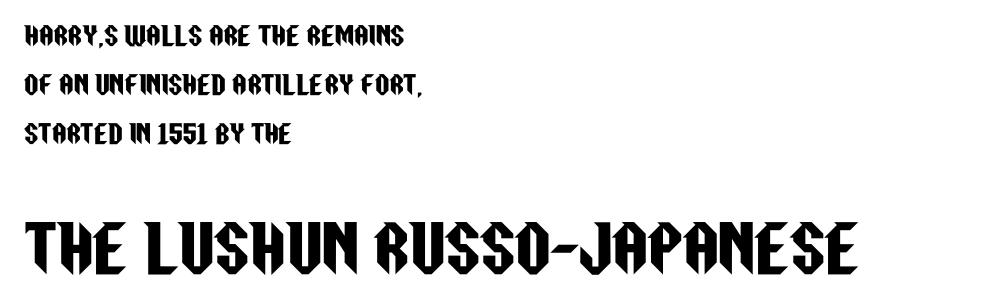
Is this a sans? Yes — the strokes have no serifs. The lettering holds an erect, upright posture throughout. The space beneath each line is pristine and unruled. Proportional: the letters do not fall into vertical columns. Teacher's note: observe the even left margin — that is flush-left alignment. Short note: letters normally spaced.
